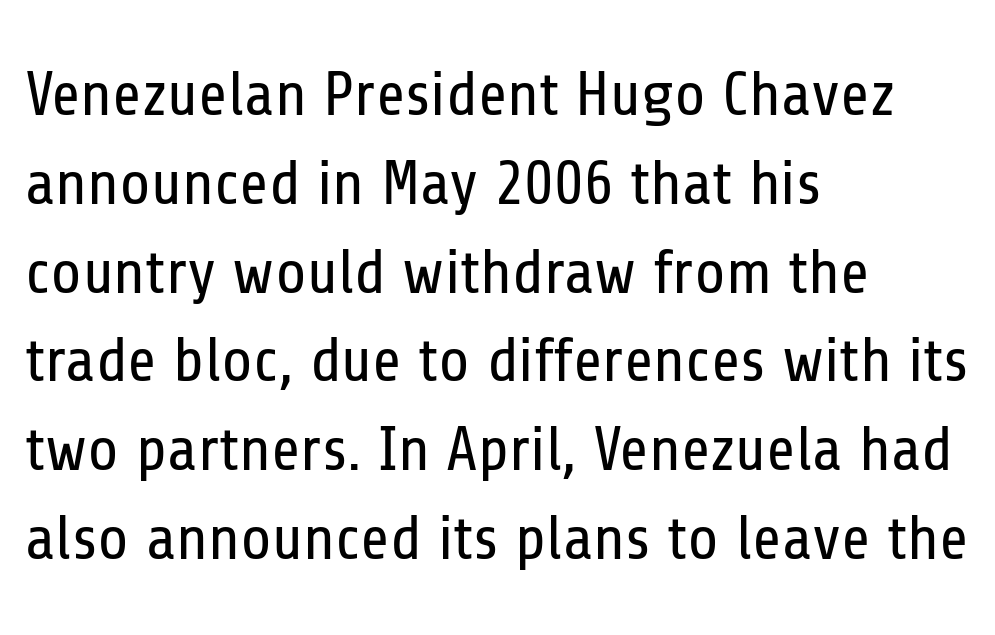
The image shows 63 px regular-weight, condensed sans-serif type, upright; set left-aligned, normal line spacing (1.41x), normal letter spacing, not underlined; low stroke contrast and a medium x-height.
